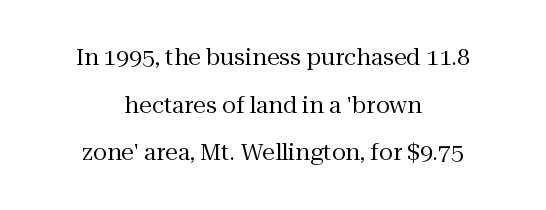
Q: Is the text bold? A: No.
Q: Is the text italic (slanted)? A: No, it is upright.
Q: Is the text underlined? A: No.
Q: How is the paragraph aligned? A: Centered.
Q: Is the spacing between letters normal or unusually wide? A: Normal.
Q: Is the spacing between lines tight, normal or loose? A: Loose.
